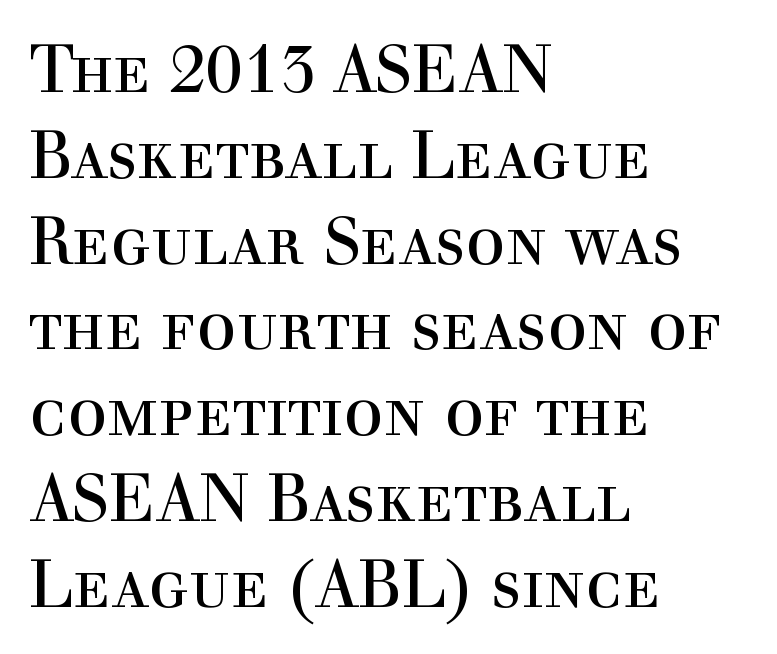
The ragged edge is on the right, which tells us the setting is flush left. Summary of vertical rhythm: regular, with standard interline spacing. A light-to-regular cut is what we see here. The gap between lines stays unmarked.
